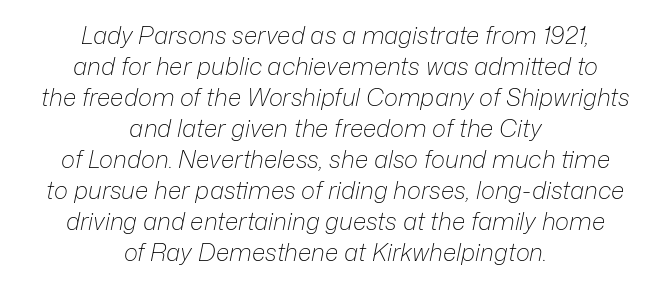
The vertical gap from one line to the next is medium. Each word holds together tightly as a unit, with standard inter-letter gaps. You can tell it's italic because the verticals aren't actually vertical. The weight tops out at a normal text grade. The typesetter chose a symmetrical, centered arrangement here. Clear beneath every line of the passage.
